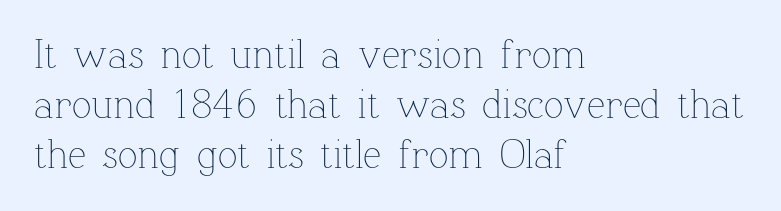
Q: Is the text bold? A: No.
Q: Is the text italic (slanted)? A: No, it is upright.
Q: Is the text underlined? A: No.
Q: How is the paragraph aligned? A: Left-aligned.
Q: Is the spacing between letters normal or unusually wide? A: Normal.
Q: Width (condensed, normal, or wide)? A: Normal.
Q: Stroke contrast? A: Low.
Q: x-height? A: Medium.
Q: Monospaced? A: No.
